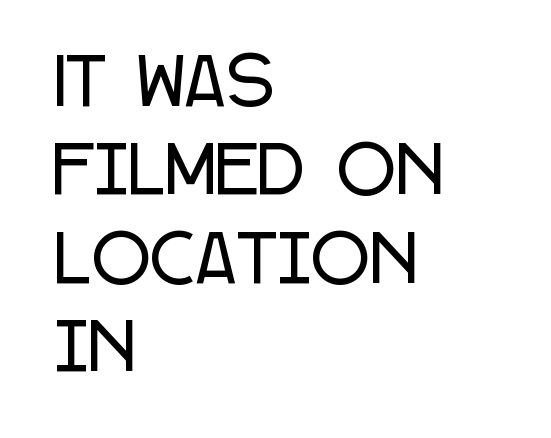
{"serif": "no", "italic": "no", "width": "condensed", "stroke_contrast": "low", "x_height": "large", "monospaced": "no", "underline": "no", "align": "left", "line_spacing": "normal", "line_spacing_ratio": 1.38, "letter_spacing": "normal", "letter_spacing_em": 0.0, "glyph_px": 64}
